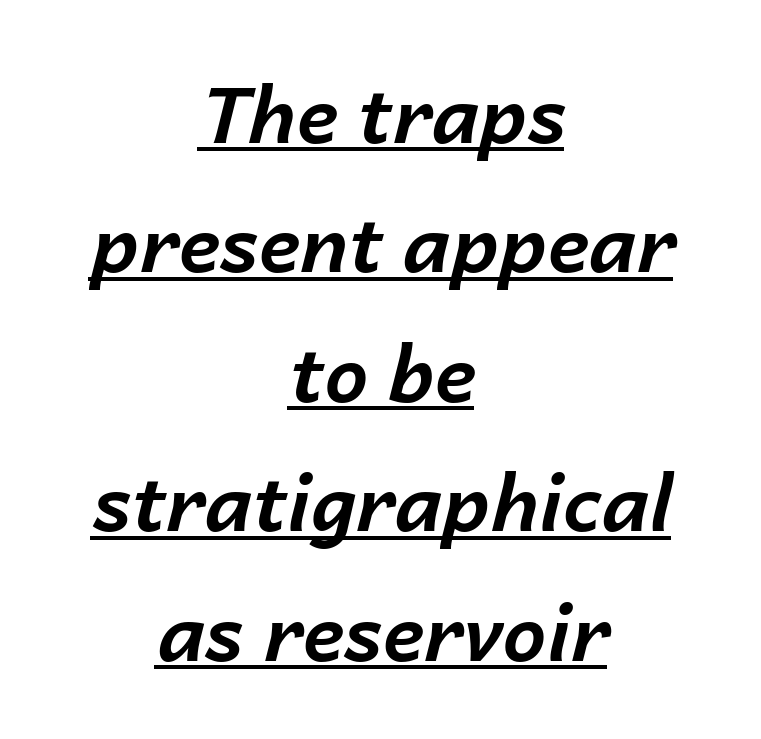
The image shows 78 px bold type, italic (leaning right); set centered, normal line spacing (1.66x), normal letter spacing, underlined; low stroke contrast and a medium x-height.
